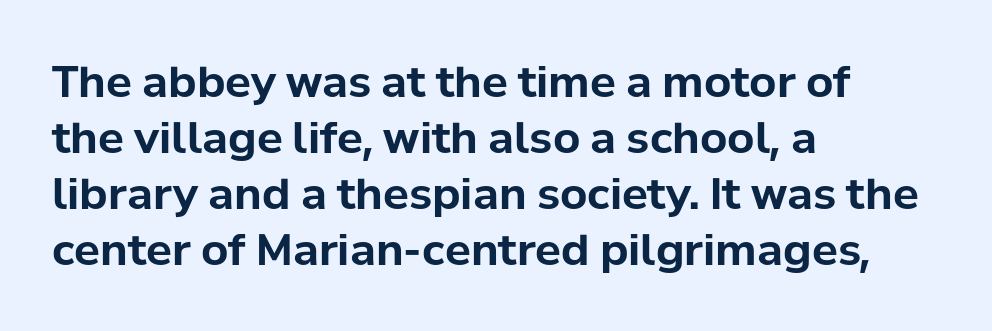
The image shows 43 px bold sans-serif type, upright; set left-aligned, normal line spacing (1.3x), normal letter spacing, not underlined; low stroke contrast and a medium x-height.
